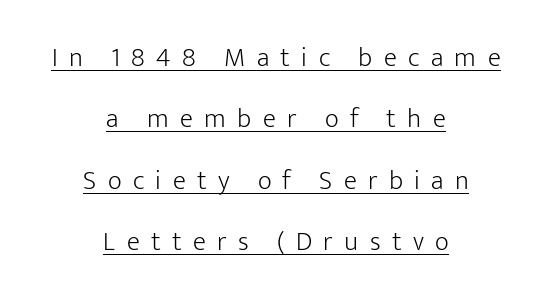
The image shows 27 px text type, upright; set centered, loose line spacing (2.27x), unusually wide letter spacing (+0.42 em), underlined.
